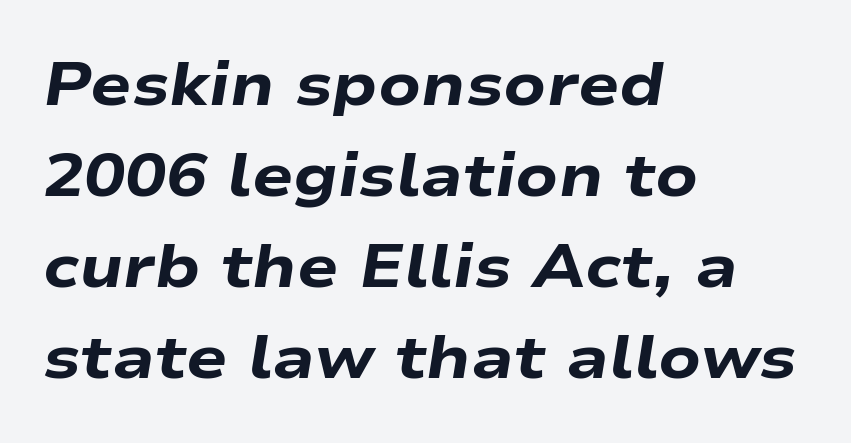
The letters sit at their default tracking, neither squeezed nor spread. Typographic density is high because the face is bold. Teacher's note: observe the even left margin — that is flush-left alignment. Lines of text with bare space underneath.
